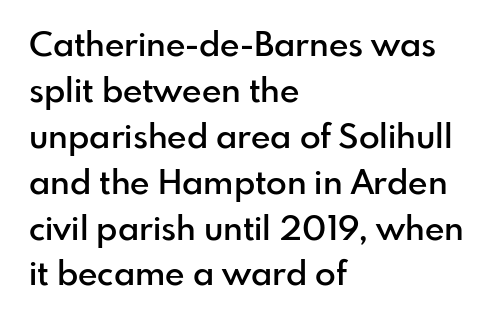
Summary of weight: moderately heavy, a semibold. Here the designer chose a conventional face with non-uniform glyph widths. How would I describe the line gaps? Plain and ordinary. The letters sit at their default tracking, neither squeezed nor spread.
